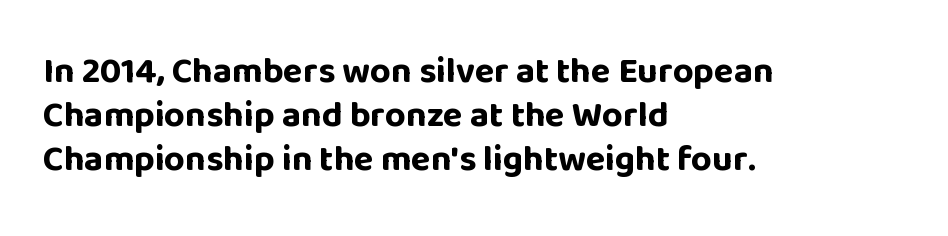
{"serif": "no", "italic": "no", "bold": "yes", "weight": "bold", "width": "normal", "stroke_contrast": "low", "x_height": "large", "monospaced": "no", "underline": "no", "align": "left", "line_spacing_ratio": 1.22, "letter_spacing": "normal", "letter_spacing_em": 0.0, "glyph_px": 36}
